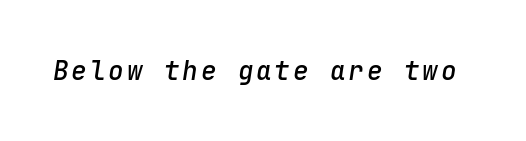
Q: Is the text bold? A: Semi-bold.
Q: Is the text italic (slanted)? A: Yes, it leans right by about 9 degrees.
Q: Is the text underlined? A: No.
